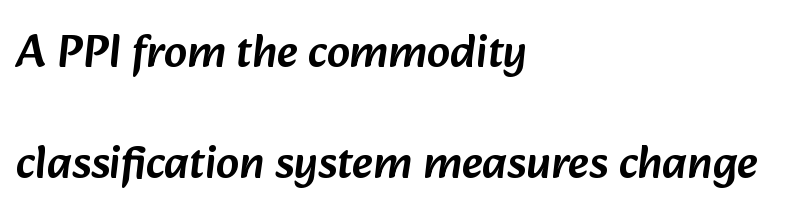
Q: Is the typeface a serif or a sans-serif typeface? A: Sans-serif.
Q: Is the text underlined? A: No.
Q: How is the paragraph aligned? A: Left-aligned.
Q: Is the spacing between letters normal or unusually wide? A: Normal.
Q: Is the spacing between lines tight, normal or loose? A: Loose.
Q: Width (condensed, normal, or wide)? A: Normal.
Q: Stroke contrast? A: Low.
Q: x-height? A: Medium.
Q: Monospaced? A: No.
